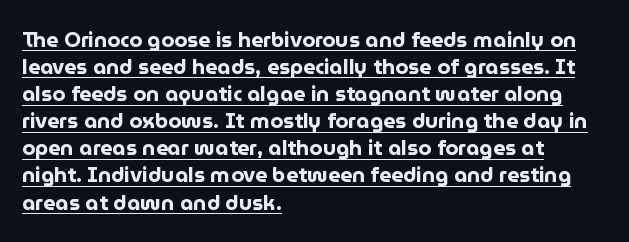
Q: Is the text bold? A: Yes.
Q: Is the text italic (slanted)? A: No, it is upright.
Q: Is the text underlined? A: Yes.
Q: How is the paragraph aligned? A: Left-aligned.
Q: Is the spacing between letters normal or unusually wide? A: Normal.
Q: Is the spacing between lines tight, normal or loose? A: Normal.
